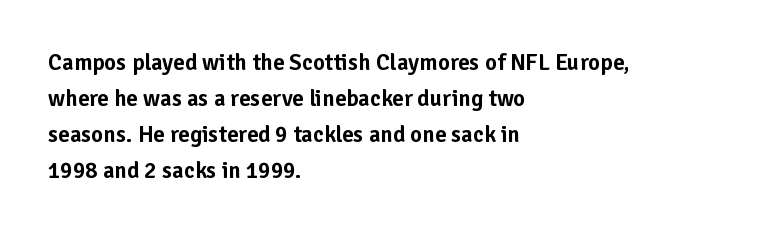
{"italic": "no", "underline": "no", "align": "left", "line_spacing": "normal", "line_spacing_ratio": 1.57, "letter_spacing": "normal", "letter_spacing_em": 0.0, "glyph_px": 23}
